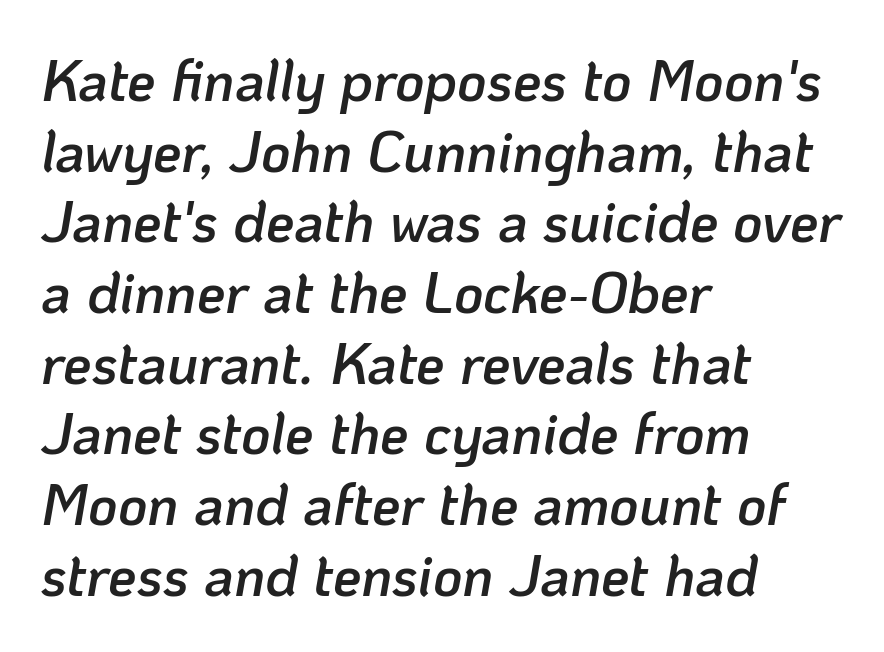
The baseline area is clear. Compared with an ordinary text face, these strokes are moderately heavier — a semibold. Posture: slanted. Characters follow at the spacing the type designer built in.
